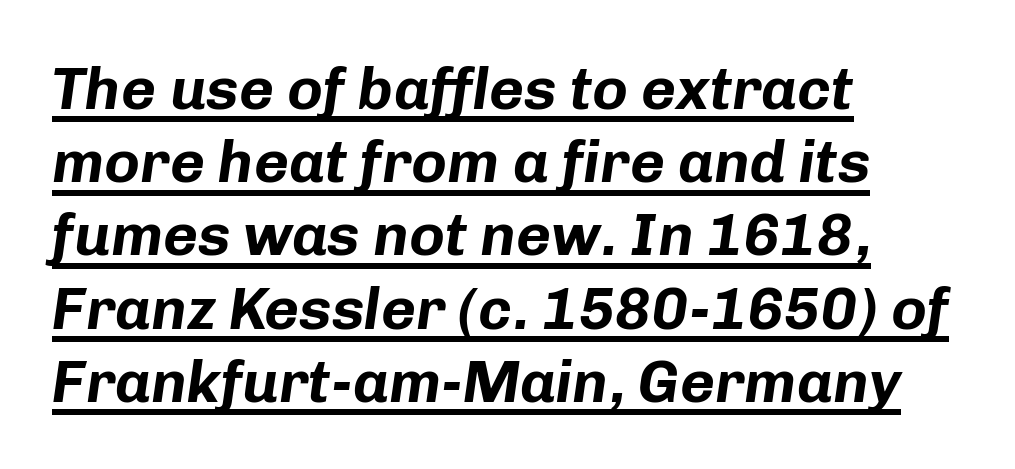
The image shows 60 px bold type, italic (leaning right); set left-aligned, line spacing 1.22x, normal letter spacing, underlined; low stroke contrast and a medium x-height.
